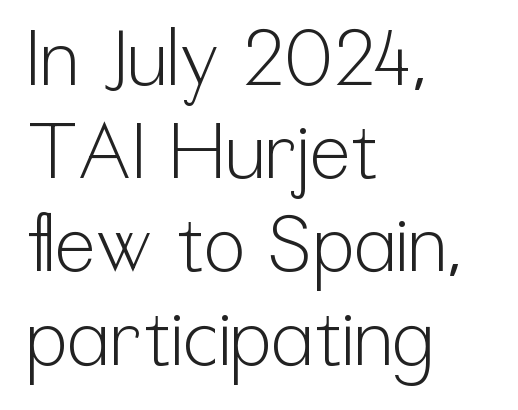
Is the block centered? No — it sits flush against the left margin. I'd call this a sans setting — the letters go barefoot. Check the space under the baseline: it is left empty. No letter is thick-stroked: the sample isn't bold. Upright lettering throughout.
